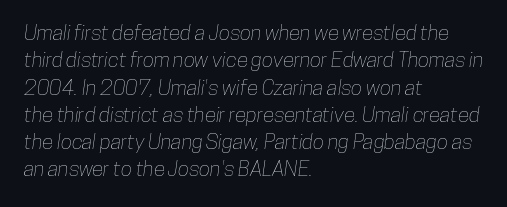
{"underline": "no", "align": "left", "line_spacing": "normal", "line_spacing_ratio": 1.3, "letter_spacing": "normal", "letter_spacing_em": 0.0, "glyph_px": 21}
